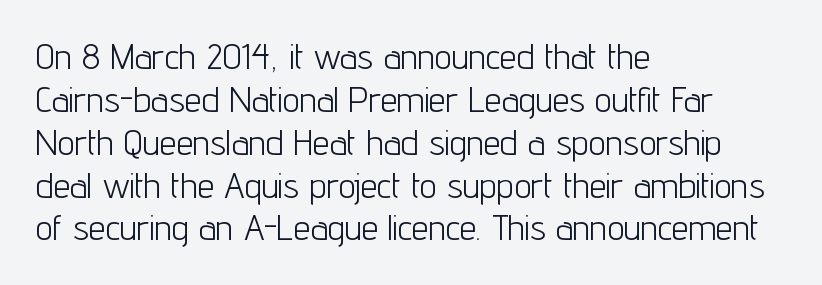
{"serif": "no", "italic": "no", "bold": "no", "weight": "light", "width": "condensed", "stroke_contrast": "low", "x_height": "medium", "monospaced": "no", "underline": "no", "align": "left", "line_spacing": "normal", "line_spacing_ratio": 1.26, "letter_spacing": "normal", "letter_spacing_em": 0.0, "glyph_px": 34}
